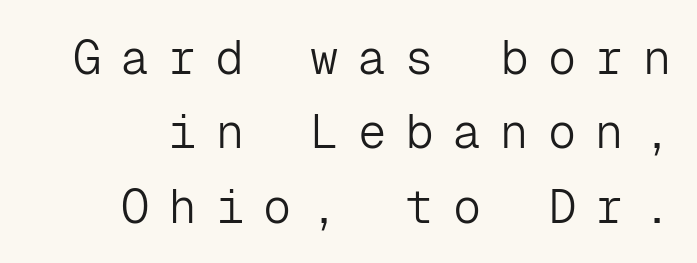
The image shows 47 px light sans-serif type, upright, monospaced; set normal line spacing (1.58x), unusually wide letter spacing (+0.41 em), not underlined; low stroke contrast and a medium x-height.
